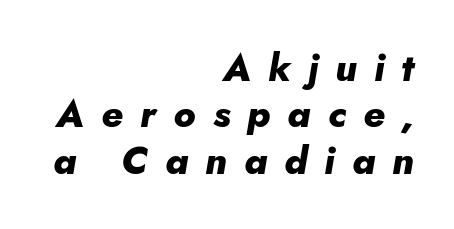
Is this a fixed-width face? No — the glyphs have proportional, varying widths. The text carries the slant typical of an italic or oblique font. Casual observation: everything's shoved over to the right. The typesetting leans heavy: a genuine bold. Unmarked baselines from the first word to the last.
